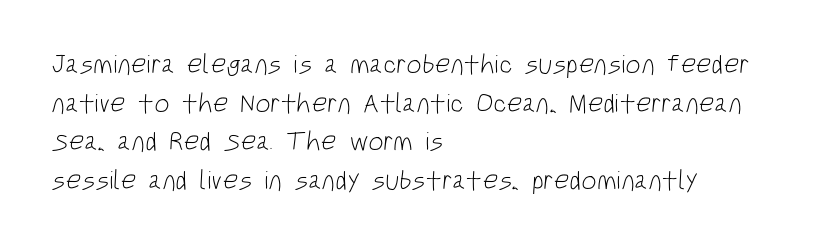
The image shows 27 px text type; set left-aligned, normal line spacing (1.43x), normal letter spacing, not underlined.
